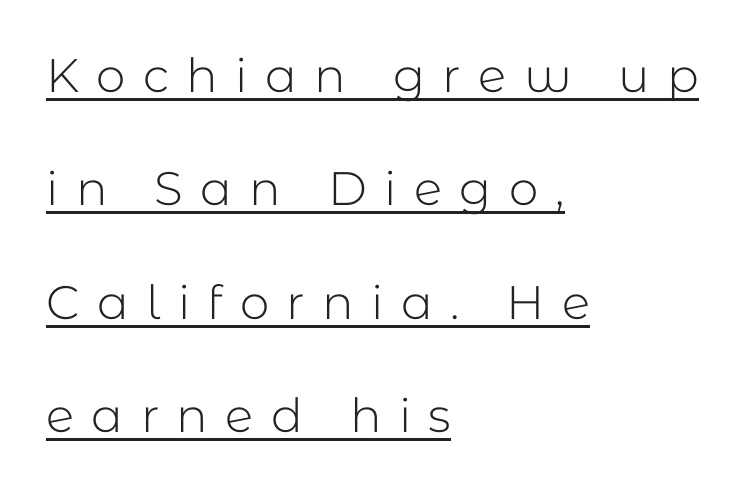
In terms of letterform style, serifs are entirely absent. A typesetter would call this leading open, well beyond the default. The tracking jumps out immediately: characters are airy and widely separated. Every row of glyphs begins at an identical x-position on the left. Underlined type.
